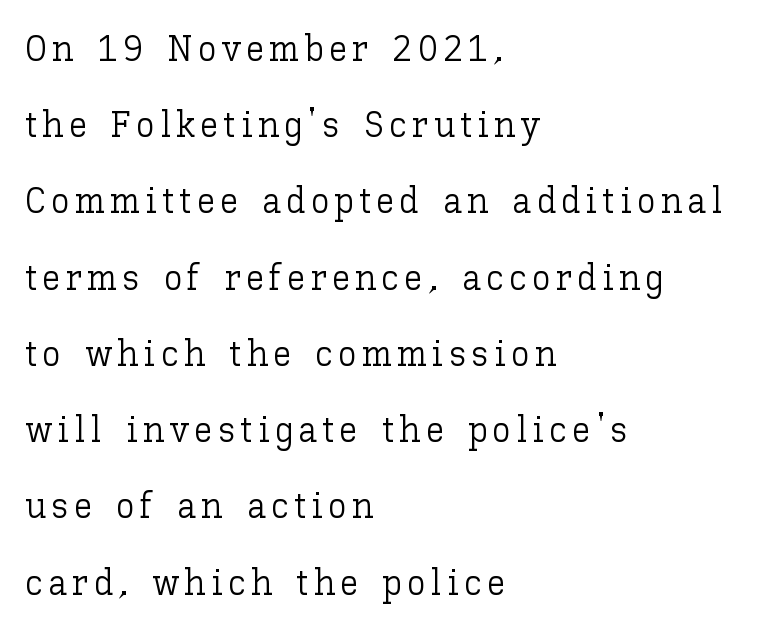
The image shows 37 px light type, upright; set left-aligned, loose line spacing (2.06x), not underlined; low stroke contrast and a medium x-height.
